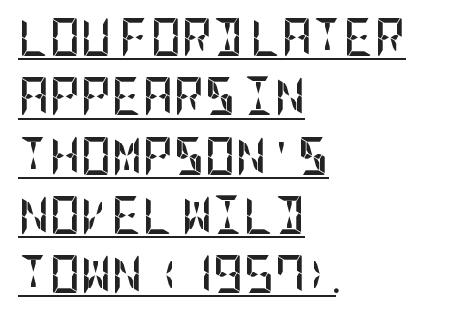
Q: Is the text bold? A: Yes.
Q: Is the text italic (slanted)? A: No, it is upright.
Q: Is the typeface a serif or a sans-serif typeface? A: Sans-serif.
Q: Is the text underlined? A: Yes.
Q: How is the paragraph aligned? A: Left-aligned.
Q: Is the spacing between letters normal or unusually wide? A: Normal.
Q: Is the spacing between lines tight, normal or loose? A: Normal.
Q: Width (condensed, normal, or wide)? A: Condensed.
Q: Stroke contrast? A: Low.
Q: x-height? A: Large.
